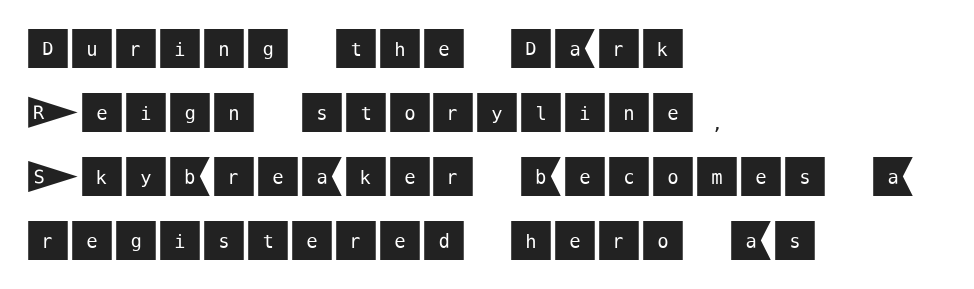
Q: Is the text italic (slanted)? A: No, it is upright.
Q: Is the typeface a serif or a sans-serif typeface? A: Sans-serif.
Q: Is the text underlined? A: No.
Q: How is the paragraph aligned? A: Left-aligned.
Q: Is the spacing between letters normal or unusually wide? A: Normal.
Q: Is the spacing between lines tight, normal or loose? A: Normal.
Q: Width (condensed, normal, or wide)? A: Normal.
Q: Stroke contrast? A: Medium.
Q: x-height? A: Large.
